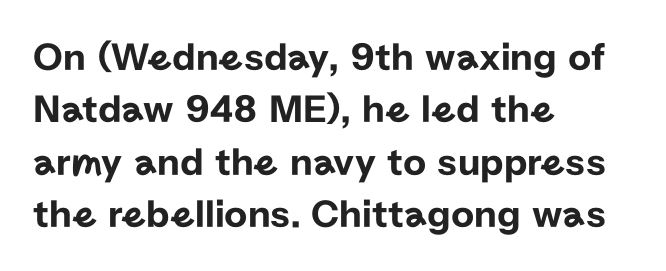
Q: Is the text italic (slanted)? A: No, it is upright.
Q: Is the typeface a serif or a sans-serif typeface? A: Sans-serif.
Q: Is the text underlined? A: No.
Q: How is the paragraph aligned? A: Left-aligned.
Q: Is the spacing between letters normal or unusually wide? A: Normal.
Q: Is the spacing between lines tight, normal or loose? A: Normal.
Q: Width (condensed, normal, or wide)? A: Normal.
Q: Stroke contrast? A: Low.
Q: x-height? A: Medium.
Q: Monospaced? A: No.
